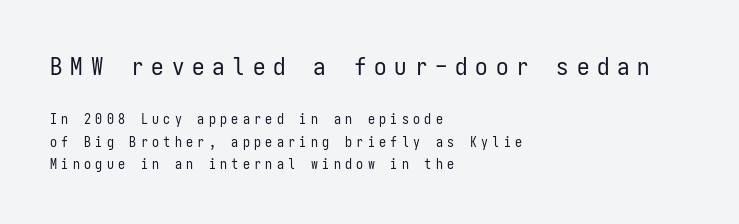
{"italic": "no", "bold": "no", "underline": "no", "align": "left", "line_spacing": "normal", "line_spacing_ratio": 1.61, "letter_spacing": "wide", "letter_spacing_em": 0.31, "larger_block": "first", "size_ratio": 1.79, "glyph_px": 25}
